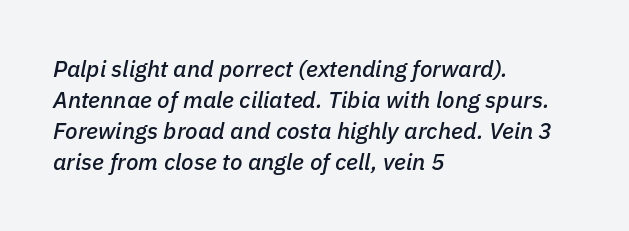
The image shows 23 px text type, italic (leaning right); set left-aligned, normal line spacing (1.35x), normal letter spacing, not underlined.
